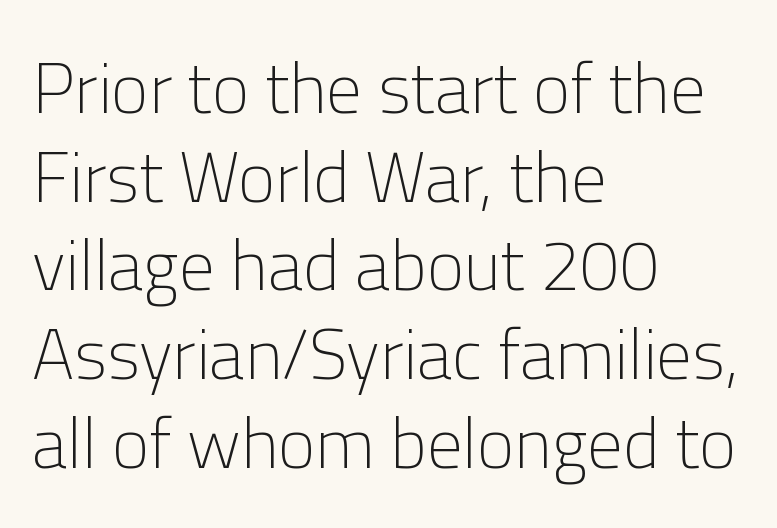
Q: Is the text bold? A: No.
Q: Is the text italic (slanted)? A: No, it is upright.
Q: Is the typeface a serif or a sans-serif typeface? A: Sans-serif.
Q: Is the text underlined? A: No.
Q: How is the paragraph aligned? A: Left-aligned.
Q: Is the spacing between letters normal or unusually wide? A: Normal.
Q: Is the spacing between lines tight, normal or loose? A: Normal.
Q: Width (condensed, normal, or wide)? A: Normal.
Q: Stroke contrast? A: Low.
Q: x-height? A: Medium.
Q: Monospaced? A: No.
